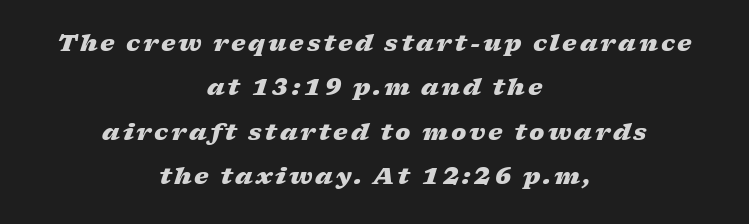
Does the lettering tilt? It does — this is italic. These lines stand farther apart than default settings would place them. Every letter is thick-stroked: bold, no question. Honestly, there is no underline to notice here at all. Every row of glyphs is offset so its center matches the block's center.
